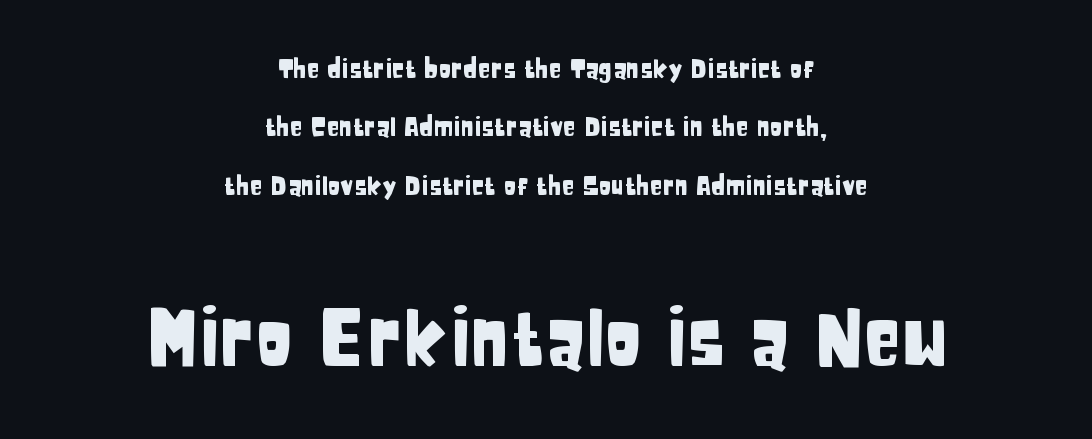
{"serif": "no", "italic": "no", "width": "condensed", "stroke_contrast": "low", "x_height": "large", "monospaced": "no", "underline": "no", "align": "center", "line_spacing": "loose", "line_spacing_ratio": 2.25, "letter_spacing": "normal", "letter_spacing_em": 0.0, "larger_block": "second", "size_ratio": 3.0, "glyph_px": 78}
